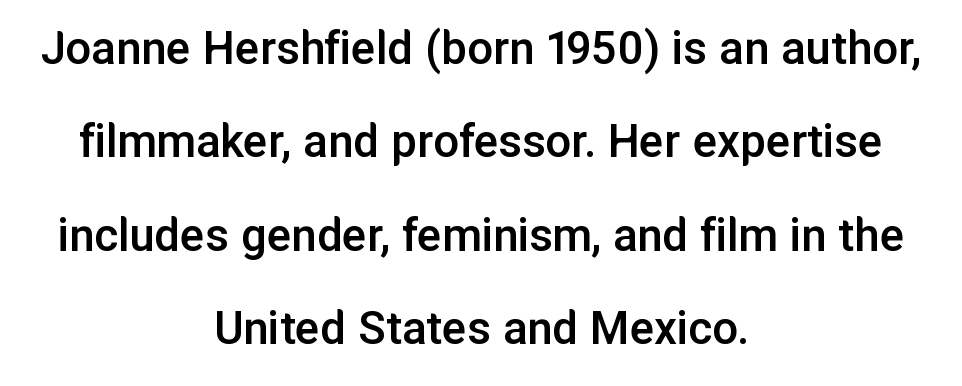
The image shows 51 px semibold sans-serif type, upright; set centered, line spacing 1.83x, normal letter spacing, not underlined; low stroke contrast and a medium x-height.
